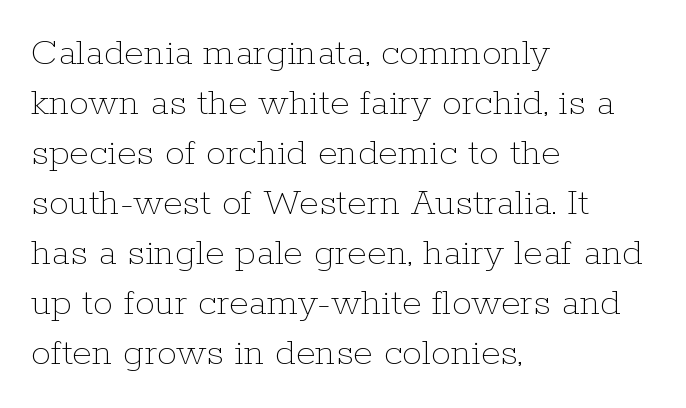
The image shows 40 px thin type, upright; set left-aligned, normal line spacing (1.25x), normal letter spacing, not underlined; low stroke contrast and a medium x-height.
